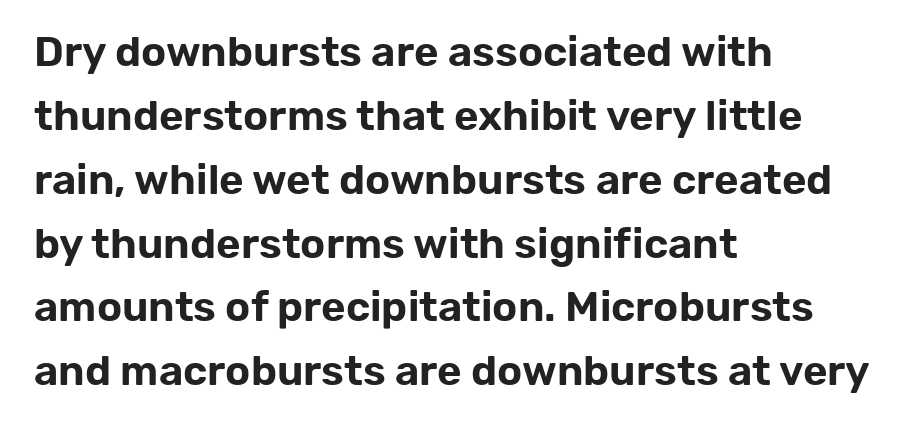
The image shows 42 px sans-serif type, upright; set left-aligned, normal line spacing (1.52x), normal letter spacing, not underlined; low stroke contrast and a medium x-height.
